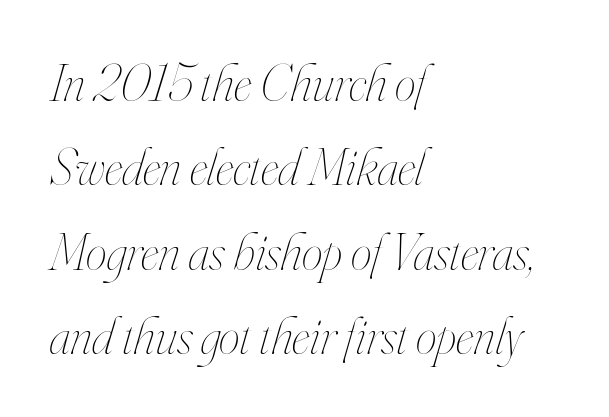
Q: Is the text bold? A: No.
Q: Is the text italic (slanted)? A: Yes, it leans right by about 16 degrees.
Q: Is the text underlined? A: No.
Q: How is the paragraph aligned? A: Left-aligned.
Q: Is the spacing between letters normal or unusually wide? A: Normal.
Q: Is the spacing between lines tight, normal or loose? A: Normal.
Q: Width (condensed, normal, or wide)? A: Condensed.
Q: Stroke contrast? A: High.
Q: x-height? A: Small.
Q: Monospaced? A: No.
